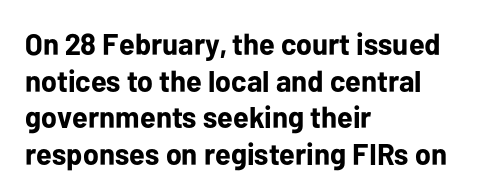
Q: Is the text bold? A: Yes.
Q: Is the text italic (slanted)? A: No, it is upright.
Q: Is the typeface a serif or a sans-serif typeface? A: Sans-serif.
Q: Is the text underlined? A: No.
Q: How is the paragraph aligned? A: Left-aligned.
Q: Is the spacing between letters normal or unusually wide? A: Normal.
Q: Width (condensed, normal, or wide)? A: Normal.
Q: Stroke contrast? A: Low.
Q: x-height? A: Medium.
Q: Monospaced? A: No.
